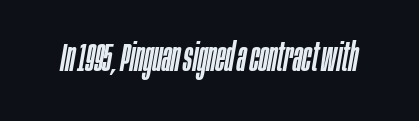
The gap between lines stays unmarked. Each letter keeps its own natural width here, so spacing adapts to shape. Italic? Definitely — the glyphs are oblique. A typesetter would call this zero additional tracking.
